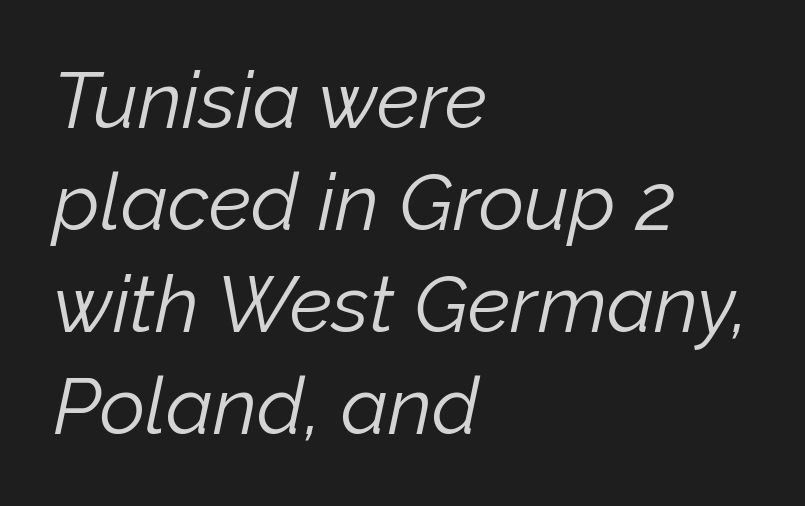
{"italic": "yes", "lean": "right", "slant_degrees": 12, "bold": "no", "weight": "light", "width": "normal", "stroke_contrast": "low", "x_height": "medium", "monospaced": "no", "underline": "no", "align": "left", "line_spacing": "normal", "line_spacing_ratio": 1.29, "letter_spacing": "normal", "letter_spacing_em": 0.0, "glyph_px": 79}
